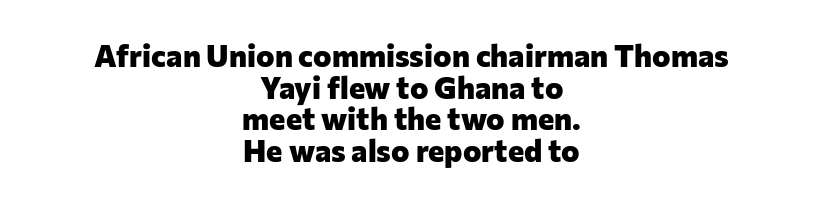
No extra tracking has been applied to these lines. A full-strength bold gives these letters their thick strokes. Is this a sans? Yes — the strokes have no serifs. The lettering stays uniformly vertical, giving the passage a roman look. Anything drawn beneath the words? Only blank space.
